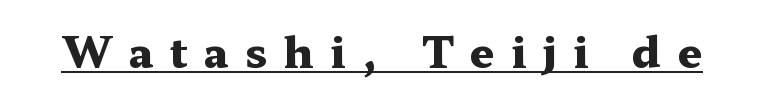
{"serif": "yes", "italic": "no", "bold": "yes", "weight": "heavy", "width": "wide", "stroke_contrast": "medium", "x_height": "medium", "monospaced": "no", "underline": "yes", "letter_spacing": "wide", "letter_spacing_em": 0.38, "glyph_px": 43}
